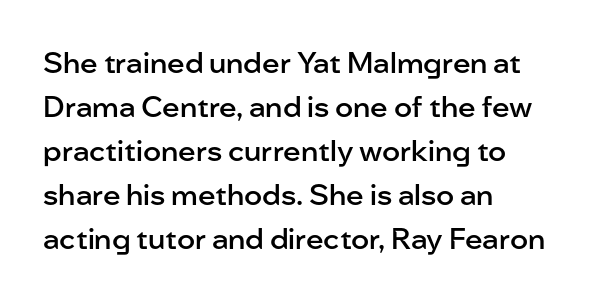
Q: Is the text bold? A: Semi-bold.
Q: Is the text italic (slanted)? A: No, it is upright.
Q: Is the typeface a serif or a sans-serif typeface? A: Sans-serif.
Q: Is the text underlined? A: No.
Q: How is the paragraph aligned? A: Left-aligned.
Q: Is the spacing between letters normal or unusually wide? A: Normal.
Q: Is the spacing between lines tight, normal or loose? A: Normal.
Q: Width (condensed, normal, or wide)? A: Normal.
Q: Stroke contrast? A: Low.
Q: x-height? A: Medium.
Q: Monospaced? A: No.
